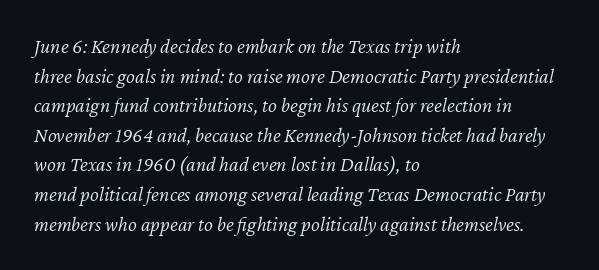
Q: Is the text bold? A: No.
Q: Is the text italic (slanted)? A: Yes, it leans right by about 12 degrees.
Q: Is the text underlined? A: No.
Q: How is the paragraph aligned? A: Left-aligned.
Q: Is the spacing between letters normal or unusually wide? A: Normal.
Q: Is the spacing between lines tight, normal or loose? A: Normal.
